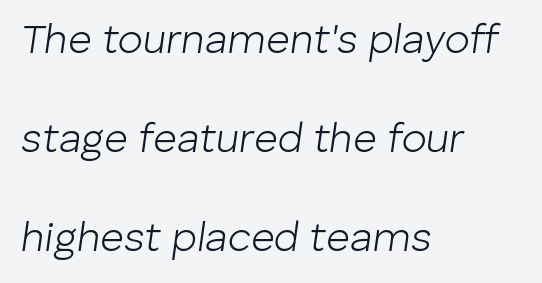
Q: Is the text bold? A: No.
Q: Is the text italic (slanted)? A: Yes, it leans right by about 8 degrees.
Q: Is the text underlined? A: No.
Q: How is the paragraph aligned? A: Left-aligned.
Q: Is the spacing between letters normal or unusually wide? A: Normal.
Q: Is the spacing between lines tight, normal or loose? A: Loose.
Q: Width (condensed, normal, or wide)? A: Normal.
Q: Stroke contrast? A: Low.
Q: x-height? A: Medium.
Q: Monospaced? A: No.
